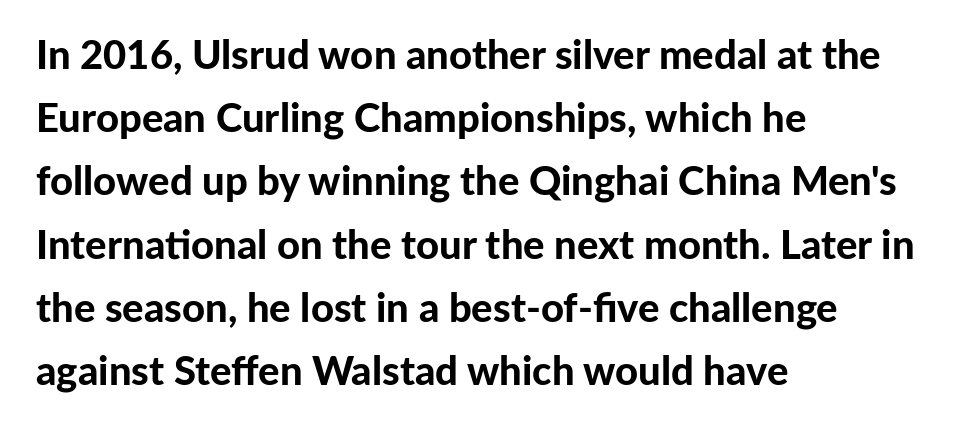
Do the characters align in a grid? No, the font is proportional. The glyphs in this specimen are sans serif. The passage shown is emphatically bold. Vertical spacing — default.
